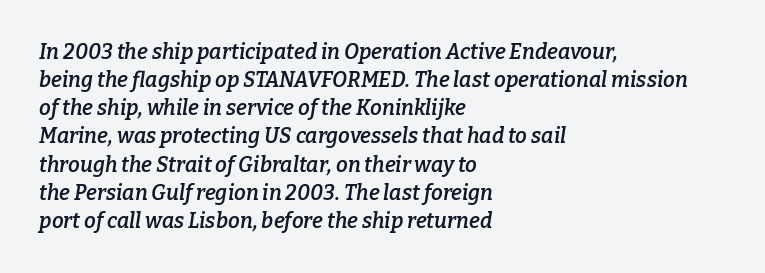
Whoever set this chose a conventional vertical rhythm. The whole block is typeset with a tilt. Spacing between characters is what you'd get straight out of the box. Is the block centered? No — it sits flush against the left margin. Its strokes are somewhat broadened, the hallmark of semibold type. Any mark beneath the type? The region is blank.
